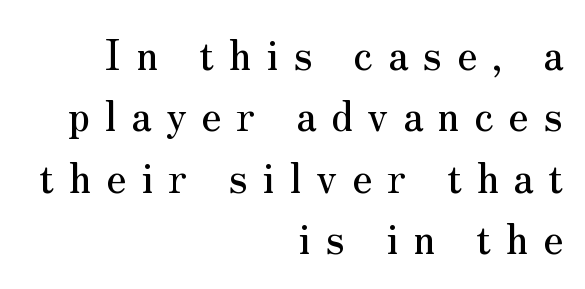
This rendering uses right alignment, leaving the left contour irregular. This sample uses a serif face. Is this a fixed-width face? No — the glyphs have proportional, varying widths. Underline: absent. The tracking reads as deliberately expanded to a designer's eye. The space between consecutive lines is moderate.
